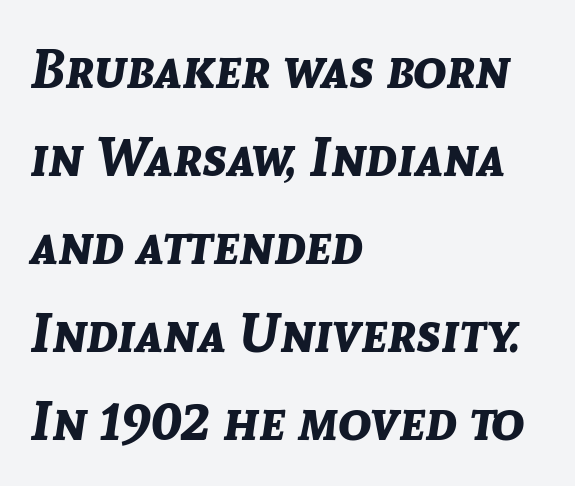
Q: Is the text bold? A: Yes.
Q: Is the text italic (slanted)? A: Yes, it leans right by about 8 degrees.
Q: Is the text underlined? A: No.
Q: How is the paragraph aligned? A: Left-aligned.
Q: Is the spacing between letters normal or unusually wide? A: Normal.
Q: Is the spacing between lines tight, normal or loose? A: Normal.
Q: Width (condensed, normal, or wide)? A: Normal.
Q: Stroke contrast? A: Low.
Q: x-height? A: Medium.
Q: Monospaced? A: No.
